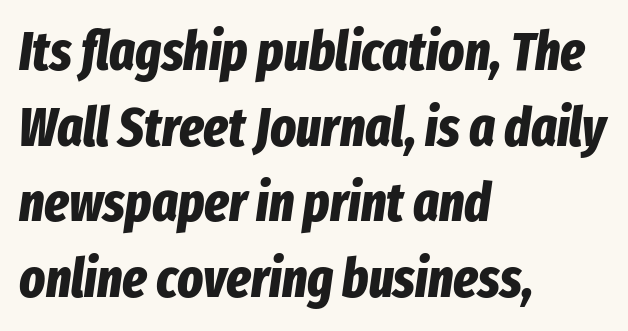
The image shows 54 px bold, condensed type, italic (leaning right); set left-aligned, normal line spacing (1.4x), normal letter spacing, not underlined; low stroke contrast and a medium x-height.
